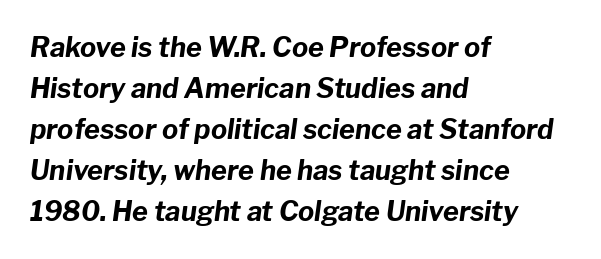
The image shows 27 px bold type, italic (leaning right); set left-aligned, normal line spacing (1.52x), normal letter spacing, not underlined.
